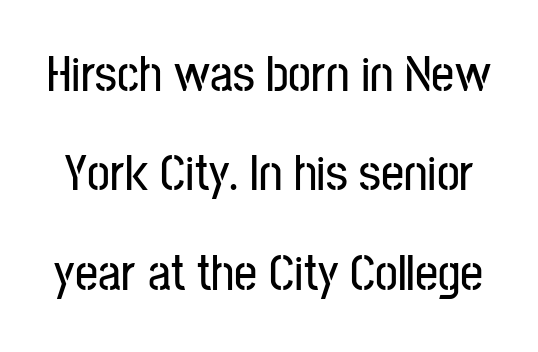
Q: Is the text italic (slanted)? A: No, it is upright.
Q: Is the typeface a serif or a sans-serif typeface? A: Sans-serif.
Q: Is the text underlined? A: No.
Q: Is the spacing between letters normal or unusually wide? A: Normal.
Q: Is the spacing between lines tight, normal or loose? A: Loose.
Q: Width (condensed, normal, or wide)? A: Condensed.
Q: Stroke contrast? A: Low.
Q: x-height? A: Medium.
Q: Monospaced? A: No.
